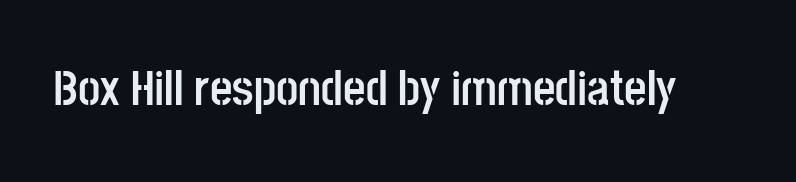
Is there any slant? The stems are plumb. Underline: absent. As a designer I'd log this as weight 700, bold. Look at the bottom of the vertical strokes: they stop flat, with no serifs.
